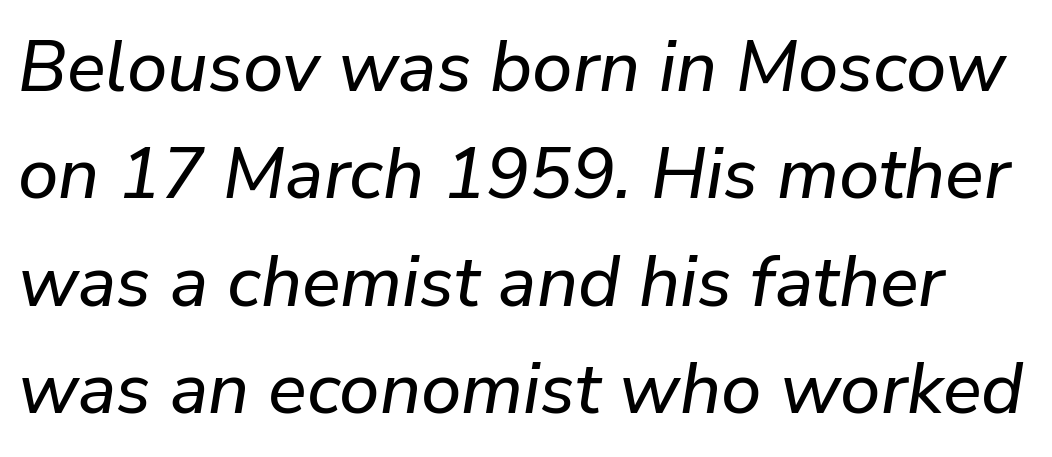
{"italic": "yes", "lean": "right", "slant_degrees": 9, "width": "normal", "stroke_contrast": "low", "x_height": "medium", "monospaced": "no", "underline": "no", "line_spacing": "normal", "line_spacing_ratio": 1.49, "letter_spacing": "normal", "letter_spacing_em": 0.0, "glyph_px": 72}
